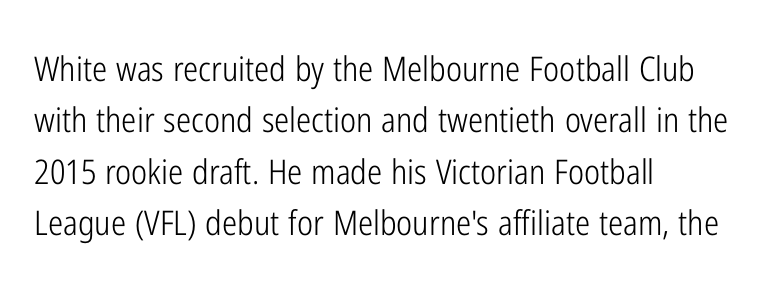
The image shows 34 px light, condensed sans-serif type, upright; set left-aligned, normal line spacing (1.51x), normal letter spacing, not underlined; low stroke contrast and a medium x-height.
